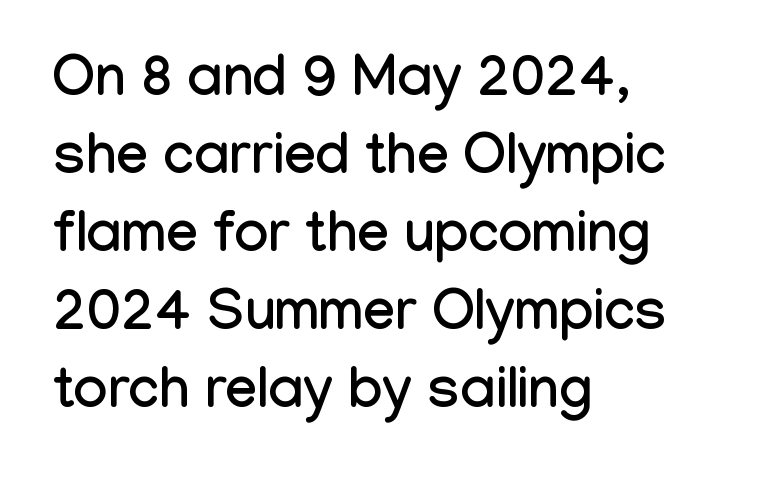
The image shows 57 px condensed sans-serif type, upright; set left-aligned, normal line spacing (1.37x), normal letter spacing, not underlined; low stroke contrast and a medium x-height.
